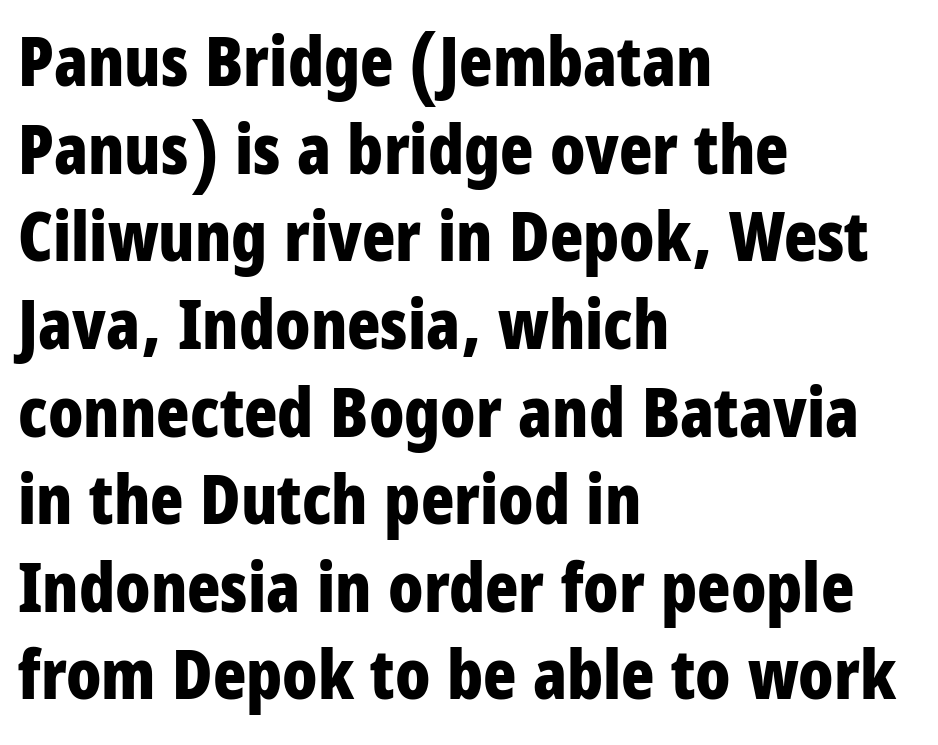
Horizontal bands of white between lines are of average thickness. Each row of text sits above clean, open space. These lines are set flush left with a ragged right edge. The font family rendered here belongs to the sans-serif group.
